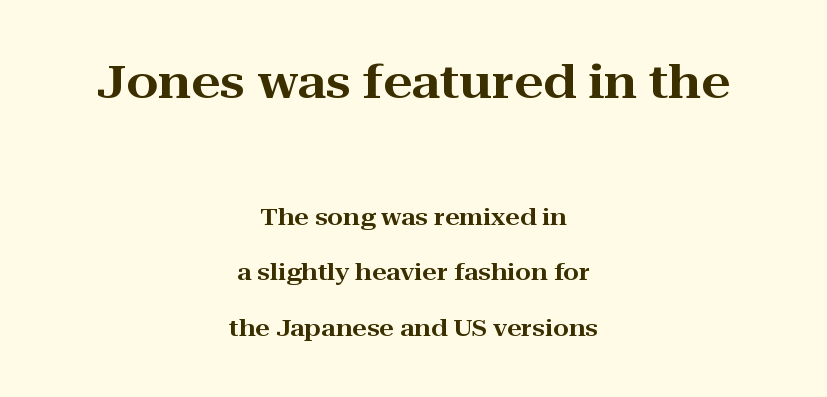
The letters sit at their default tracking, neither squeezed nor spread. The rendering positions every line midway between the sides. You can tell it's not italic because the verticals are truly vertical. A student would notice the top passage is typeset larger than what follows. You could fit nearly another row in the gap between these rows.
